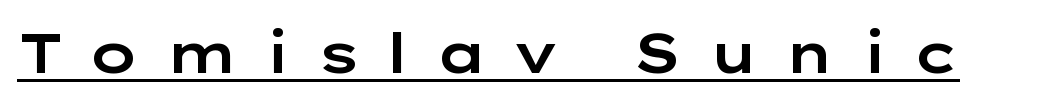
Students, observe the line beneath the letters — that is underlining. A typesetter would call this heavily tracked-out type. You can tell it's not italic because the verticals are truly vertical. Think of a printed novel: that variable character pitch is what you see here. Each letter's strokes conclude bluntly, with no projecting serifs.
